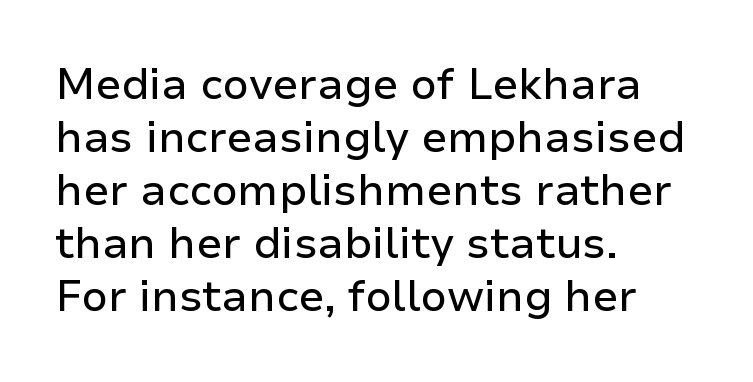
{"serif": "no", "italic": "no", "width": "normal", "stroke_contrast": "low", "x_height": "medium", "monospaced": "no", "underline": "no", "align": "left", "line_spacing_ratio": 1.23, "letter_spacing": "normal", "letter_spacing_em": 0.0, "glyph_px": 43}
